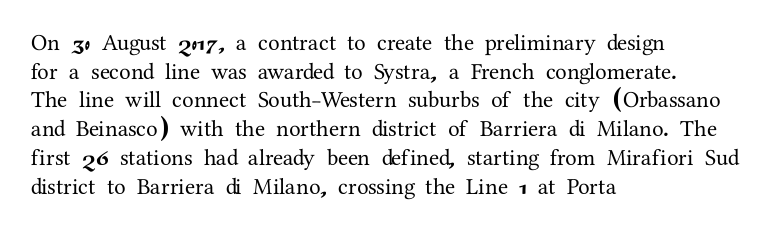
{"italic": "no", "underline": "no", "align": "left", "line_spacing": "normal", "line_spacing_ratio": 1.25, "letter_spacing": "normal", "letter_spacing_em": 0.0, "glyph_px": 23}
